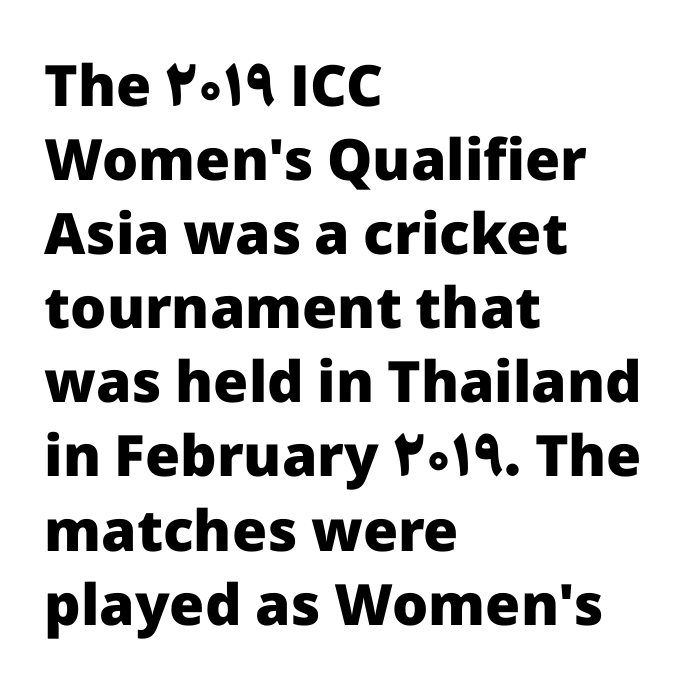
Typesetter's note: full bold, strokes at maximum text heaviness. Descender tails drop into unmarked territory. Posture: vertical. Each letter keeps its own natural width here, so spacing adapts to shape. The designer left line spacing at the default.
